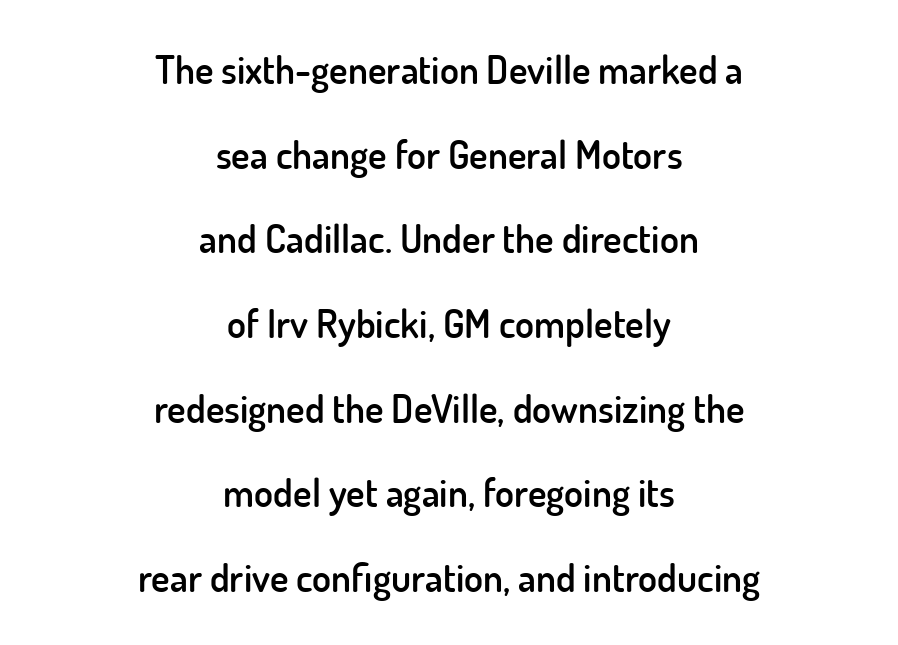
The image shows 39 px semibold sans-serif type, upright; set centered, loose line spacing (2.17x), normal letter spacing, not underlined; low stroke contrast and a small x-height.
